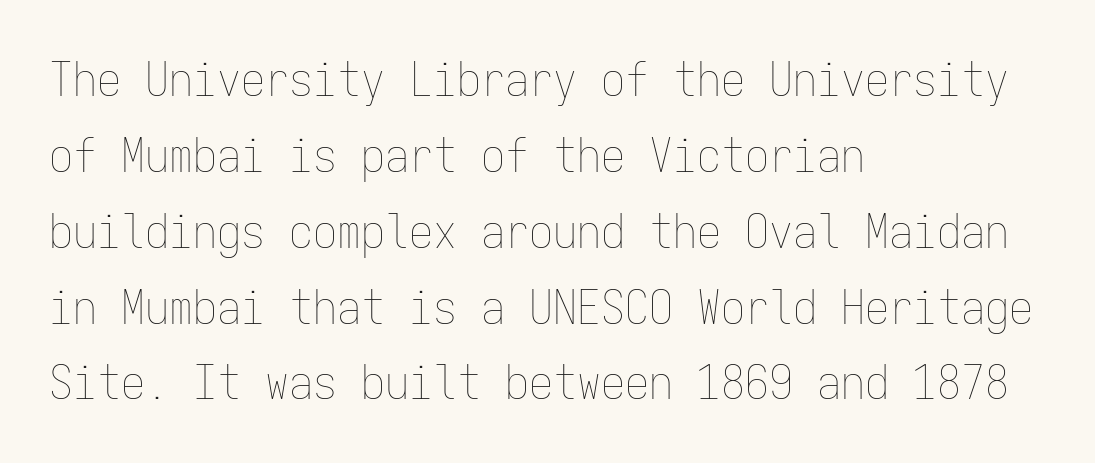
{"italic": "no", "bold": "no", "weight": "thin", "width": "condensed", "stroke_contrast": "low", "x_height": "medium", "monospaced": "yes", "underline": "no", "align": "left", "line_spacing": "normal", "line_spacing_ratio": 1.58, "letter_spacing": "normal", "letter_spacing_em": 0.0, "glyph_px": 48}
